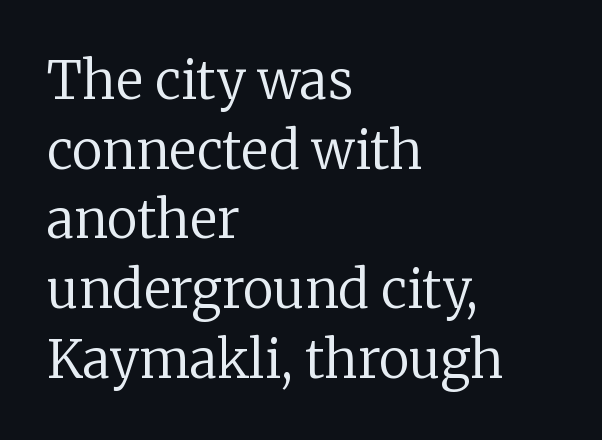
The image shows 52 px regular-weight serif type, upright; set left-aligned, normal line spacing (1.34x), normal letter spacing, not underlined; low stroke contrast and a medium x-height.
